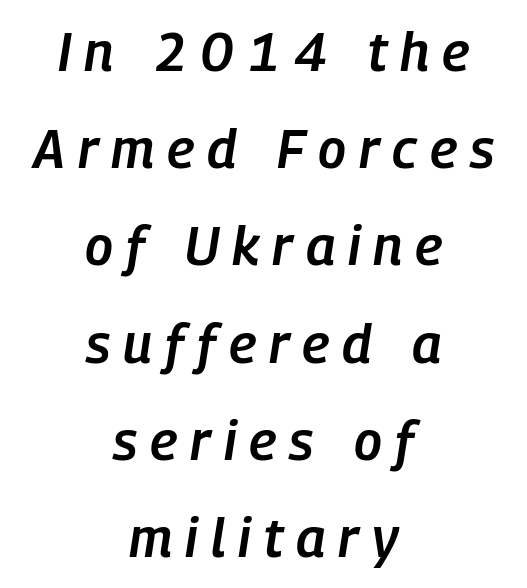
{"italic": "yes", "lean": "right", "slant_degrees": 9, "bold": "semi", "weight": "semibold", "width": "condensed", "stroke_contrast": "low", "x_height": "medium", "monospaced": "no", "underline": "no", "align": "center", "line_spacing_ratio": 1.8, "letter_spacing": "wide", "letter_spacing_em": 0.24, "glyph_px": 54}
